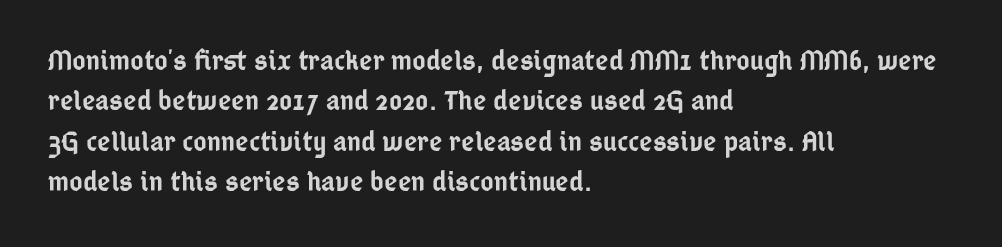
The image shows 29 px semibold, condensed sans-serif type, upright; set left-aligned, normal line spacing (1.39x), normal letter spacing, not underlined; low stroke contrast and a medium x-height.
